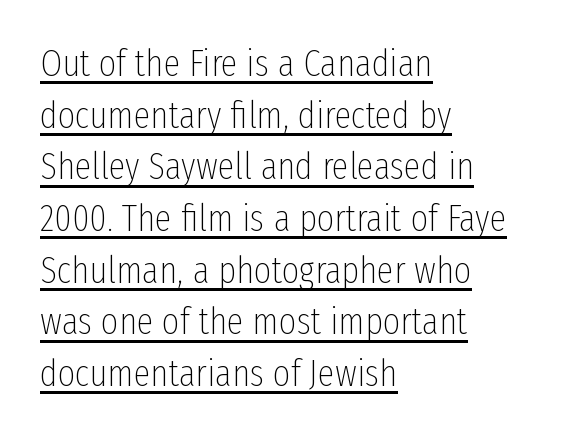
Q: Is the text bold? A: No.
Q: Is the text italic (slanted)? A: No, it is upright.
Q: Is the typeface a serif or a sans-serif typeface? A: Sans-serif.
Q: Is the text underlined? A: Yes.
Q: How is the paragraph aligned? A: Left-aligned.
Q: Is the spacing between letters normal or unusually wide? A: Normal.
Q: Is the spacing between lines tight, normal or loose? A: Normal.
Q: Width (condensed, normal, or wide)? A: Condensed.
Q: Stroke contrast? A: Low.
Q: x-height? A: Medium.
Q: Monospaced? A: No.
